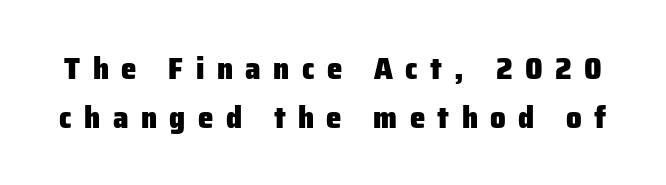
{"serif": "no", "italic": "no", "bold": "yes", "weight": "heavy", "width": "normal", "stroke_contrast": "low", "x_height": "medium", "monospaced": "no", "underline": "no", "line_spacing": "normal", "line_spacing_ratio": 1.57, "letter_spacing": "wide", "letter_spacing_em": 0.4, "glyph_px": 31}
